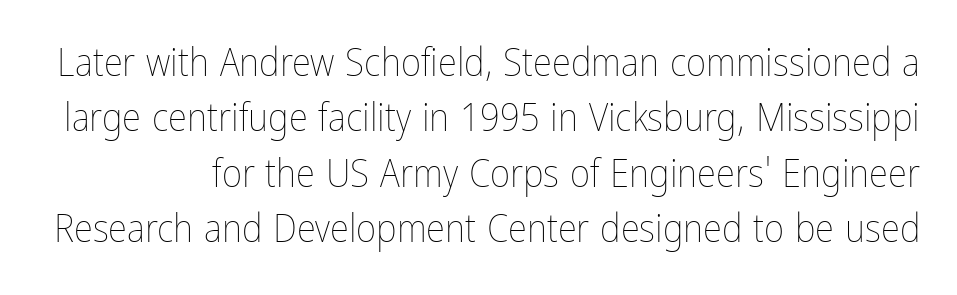
{"italic": "no", "bold": "no", "weight": "thin", "width": "condensed", "stroke_contrast": "low", "x_height": "medium", "monospaced": "no", "underline": "no", "line_spacing": "normal", "line_spacing_ratio": 1.42, "letter_spacing": "normal", "letter_spacing_em": 0.0, "glyph_px": 39}
